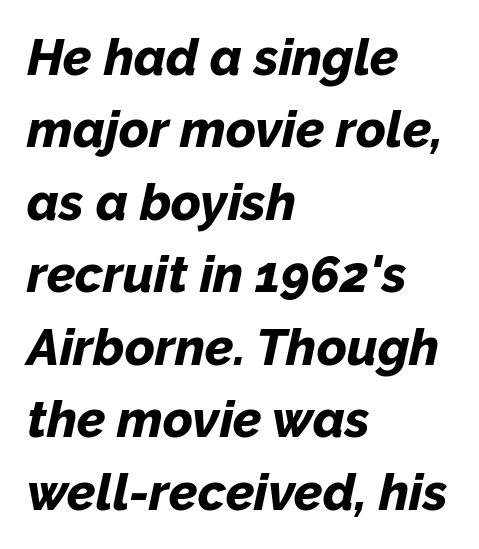
The image shows 51 px bold type, italic (leaning right); set left-aligned, normal line spacing (1.42x), normal letter spacing, not underlined; low stroke contrast and a medium x-height.
